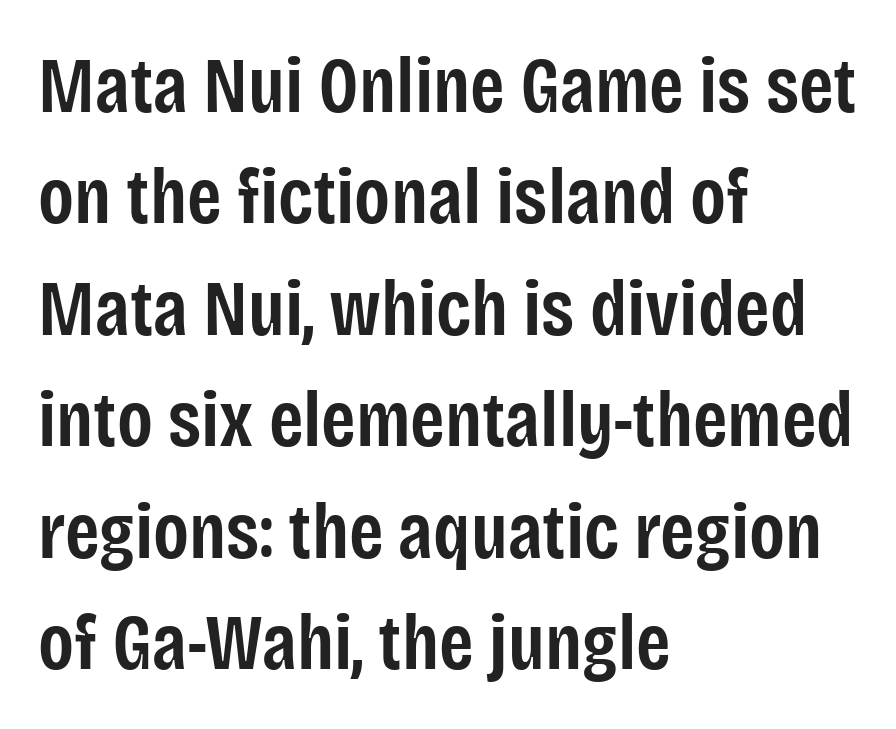
Weight: semibold (demi). The glyphs are unaccompanied by any horizontal stroke below them. You can tell from the bare stems that sans-serif type was used. Short note: letters normally spaced. The typography opts for an upright posture over an oblique one. These lines are set flush left with a ragged right edge.
